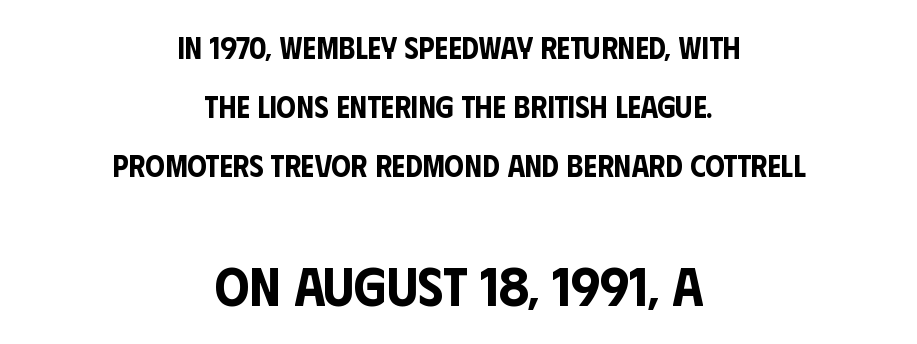
Which margin do the lines hug? Neither — every line sits in the middle. Each letter's strokes conclude bluntly, with no projecting serifs. The glyphs are unaccompanied by any horizontal stroke below them. This block would shrink considerably if given ordinary leading; it's expanded now. This sample uses plain, unmodified letter spacing. Here the second block reads like a headline and the first like body copy.
